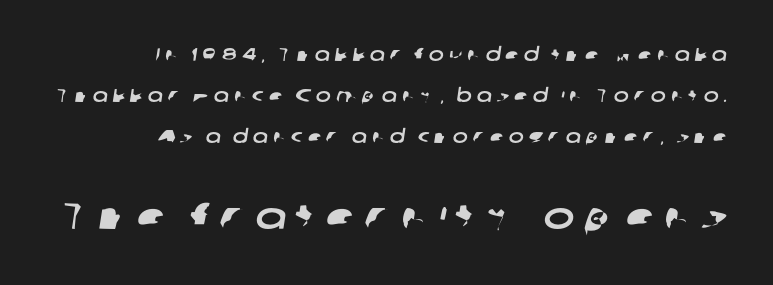
The gap between lines stays unmarked. Look at the bottom of the vertical strokes: they stop flat, with no serifs. Characters follow at a spacing far wider than the type designer built in. The emphasis by scale lands on block number two, below.
